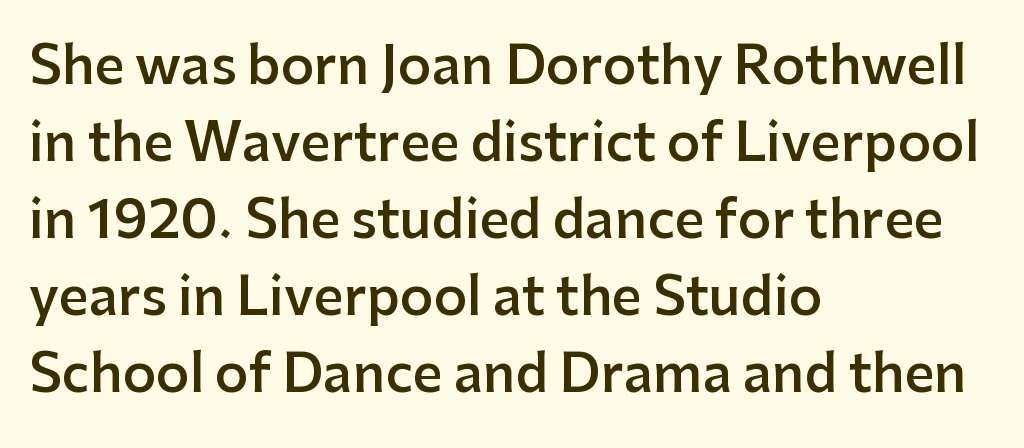
{"serif": "no", "italic": "no", "bold": "semi", "weight": "semibold", "width": "normal", "stroke_contrast": "low", "x_height": "medium", "monospaced": "no", "underline": "no", "align": "left", "line_spacing": "normal", "line_spacing_ratio": 1.48, "letter_spacing": "normal", "letter_spacing_em": 0.0, "glyph_px": 52}
